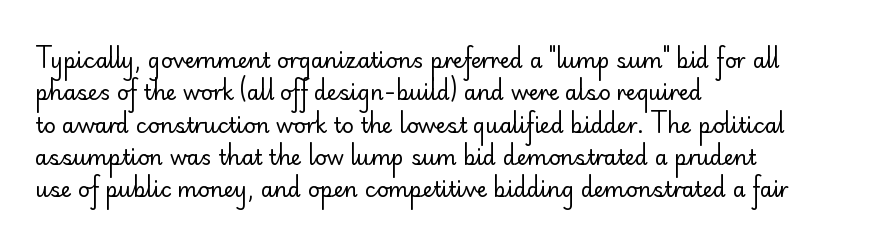
The image shows 21 px text type, upright; set left-aligned, normal line spacing (1.54x), normal letter spacing, not underlined.
